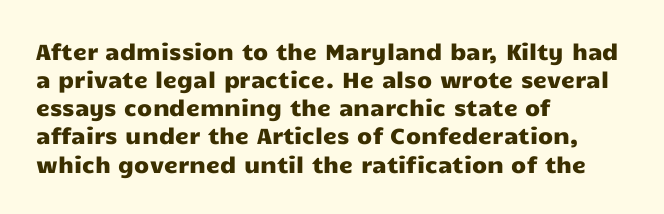
{"italic": "no", "underline": "no", "align": "left", "line_spacing": "normal", "line_spacing_ratio": 1.28, "letter_spacing": "normal", "letter_spacing_em": 0.0, "glyph_px": 22}
